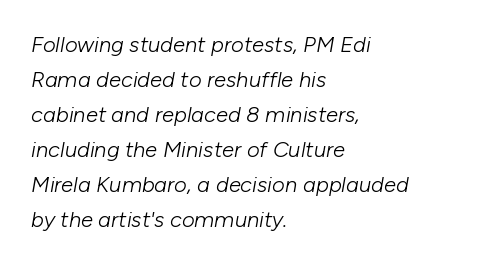
Q: Is the text bold? A: No.
Q: Is the text italic (slanted)? A: Yes, it leans right by about 10 degrees.
Q: Is the text underlined? A: No.
Q: How is the paragraph aligned? A: Left-aligned.
Q: Is the spacing between letters normal or unusually wide? A: Normal.
Q: Is the spacing between lines tight, normal or loose? A: Normal.
